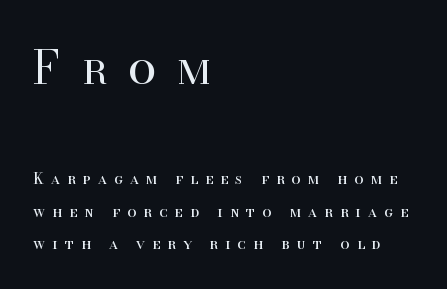
You could not count columns in this text — the font is proportionally spaced. Posture: upright roman. The leading is generous, giving the passage an open texture. Type style note: has serifs.
